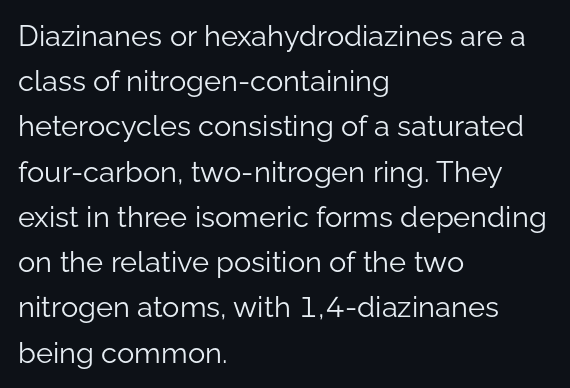
The image shows 29 px light sans-serif type, upright; set left-aligned, normal line spacing (1.56x), normal letter spacing, not underlined; low stroke contrast and a medium x-height.
